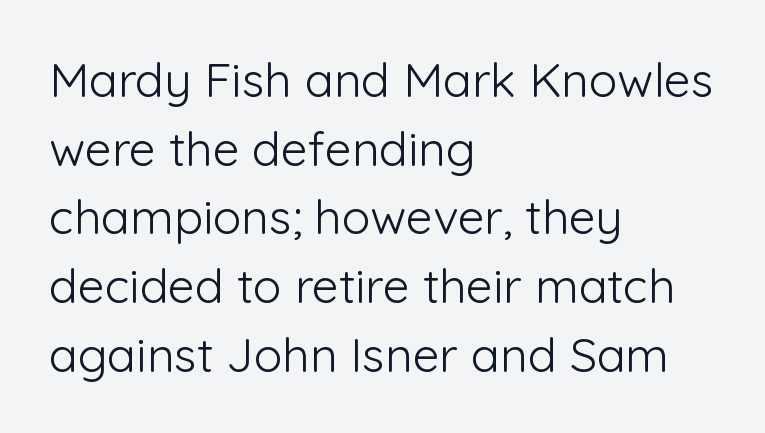
The image shows 48 px light sans-serif type, upright; set left-aligned, normal line spacing (1.43x), normal letter spacing, not underlined; low stroke contrast and a medium x-height.
